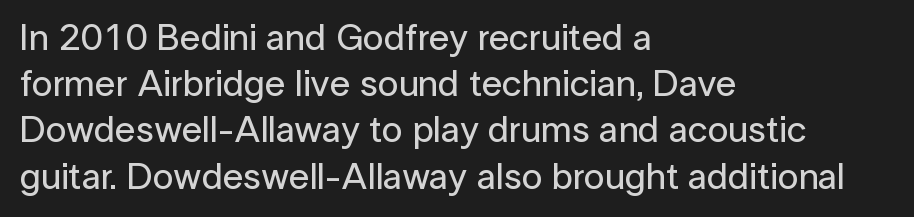
{"serif": "no", "italic": "no", "width": "normal", "stroke_contrast": "low", "x_height": "medium", "monospaced": "no", "underline": "no", "align": "left", "line_spacing": "normal", "line_spacing_ratio": 1.25, "letter_spacing": "normal", "letter_spacing_em": 0.0, "glyph_px": 37}
